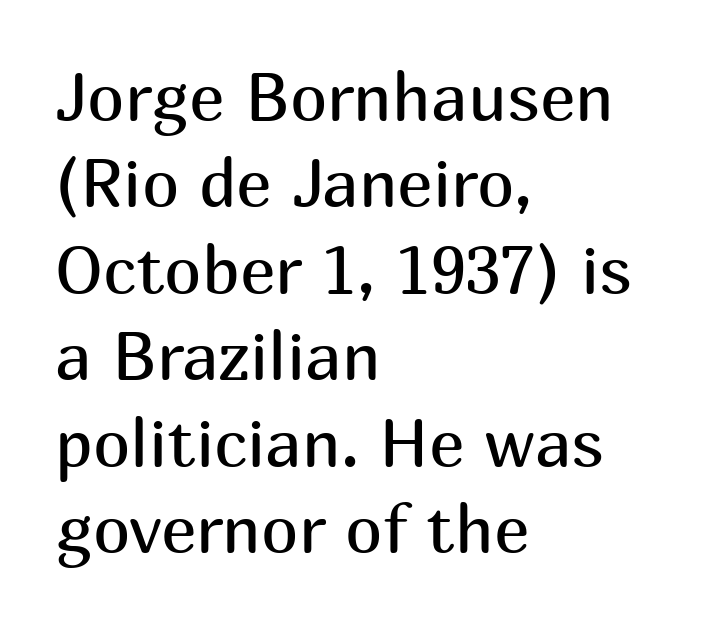
{"serif": "no", "italic": "no", "bold": "no", "weight": "regular", "width": "normal", "stroke_contrast": "medium", "x_height": "medium", "monospaced": "no", "underline": "no", "align": "left", "line_spacing": "normal", "line_spacing_ratio": 1.29, "letter_spacing": "normal", "letter_spacing_em": 0.0, "glyph_px": 67}
